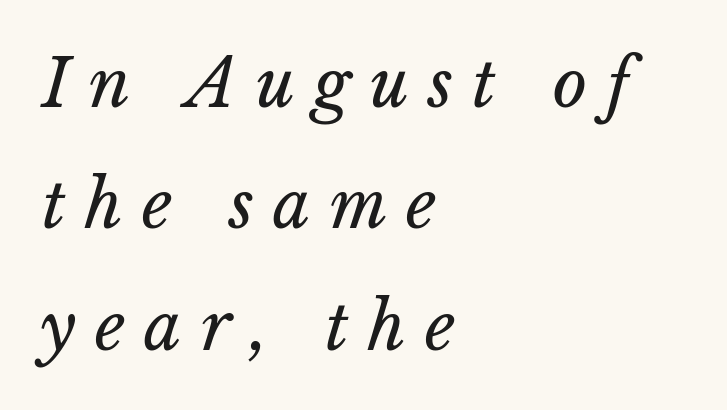
{"italic": "yes", "lean": "right", "slant_degrees": 15, "bold": "no", "weight": "regular", "width": "normal", "stroke_contrast": "low", "x_height": "medium", "monospaced": "no", "underline": "no", "align": "left", "line_spacing_ratio": 1.84, "letter_spacing": "wide", "letter_spacing_em": 0.29, "glyph_px": 66}
